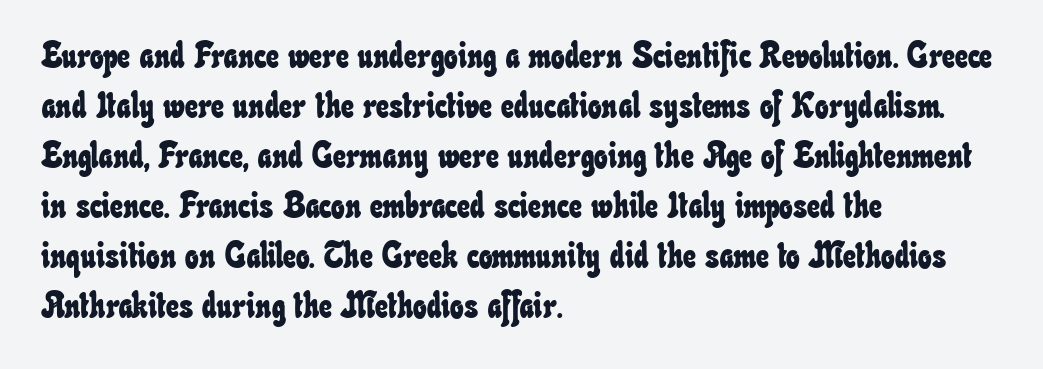
Q: Is the text underlined? A: No.
Q: How is the paragraph aligned? A: Left-aligned.
Q: Is the spacing between letters normal or unusually wide? A: Normal.
Q: Is the spacing between lines tight, normal or loose? A: Normal.
Q: Width (condensed, normal, or wide)? A: Condensed.
Q: Stroke contrast? A: Low.
Q: x-height? A: Small.
Q: Monospaced? A: No.
